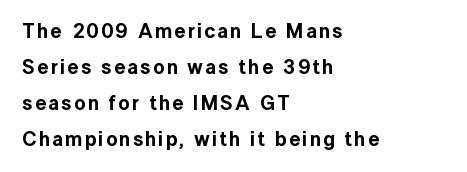
Q: Is the text italic (slanted)? A: No, it is upright.
Q: Is the text underlined? A: No.
Q: How is the paragraph aligned? A: Left-aligned.
